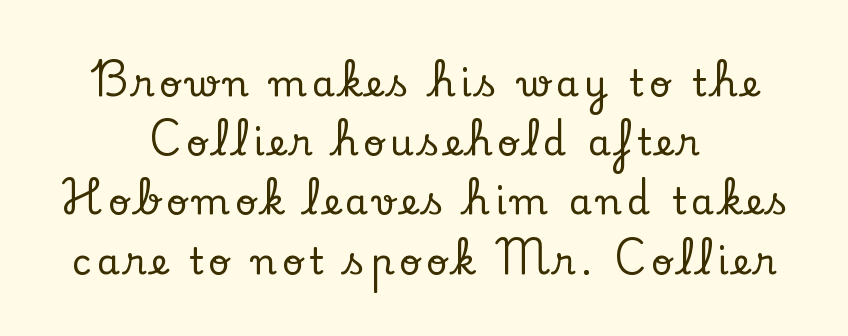
Q: Is the text italic (slanted)? A: No, it is upright.
Q: Is the typeface a serif or a sans-serif typeface? A: Serif.
Q: Is the text underlined? A: No.
Q: How is the paragraph aligned? A: Centered.
Q: Is the spacing between lines tight, normal or loose? A: Normal.
Q: Width (condensed, normal, or wide)? A: Normal.
Q: Stroke contrast? A: Low.
Q: x-height? A: Small.
Q: Monospaced? A: No.
